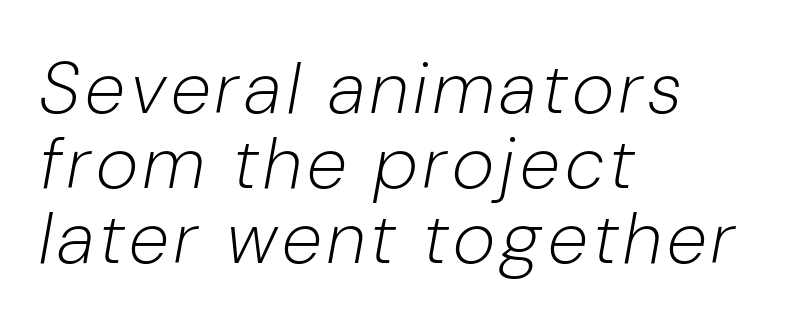
These lines are rendered in a variable-pitch font. The passage is arranged the way most books set body copy — flush left. You could barely slide anything between these rows. Just letters on the line, the space beneath them empty. A light-to-regular cut is what we see here.
